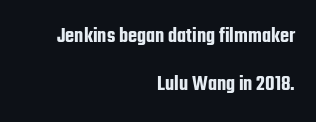
{"italic": "no", "underline": "no", "align": "right", "line_spacing": "loose", "line_spacing_ratio": 2.3, "letter_spacing": "normal", "letter_spacing_em": 0.0, "glyph_px": 21}
